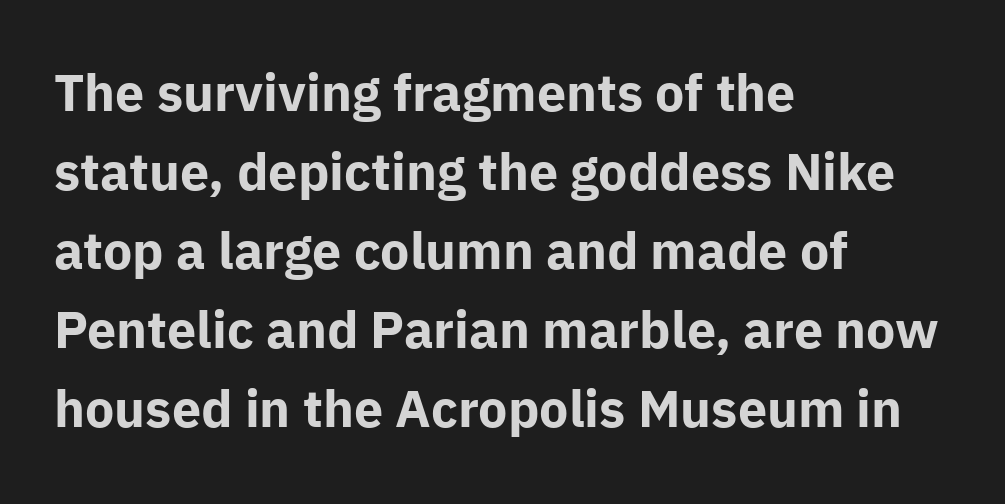
{"serif": "no", "italic": "no", "bold": "yes", "weight": "bold", "width": "normal", "stroke_contrast": "low", "x_height": "medium", "monospaced": "no", "underline": "no", "align": "left", "line_spacing": "normal", "line_spacing_ratio": 1.52, "letter_spacing": "normal", "letter_spacing_em": 0.0, "glyph_px": 52}
